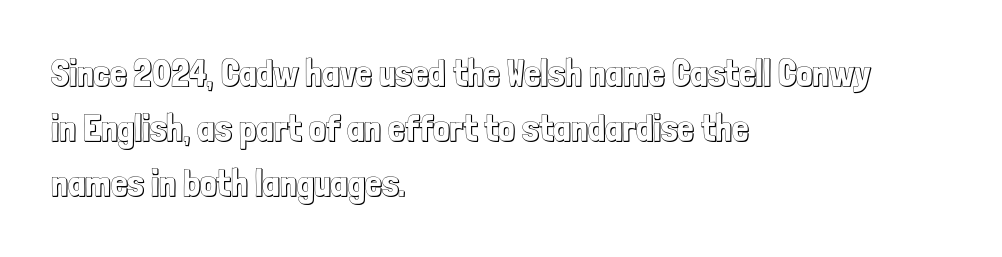
This sample keeps an unexceptional amount of space between lines. Does the copy run flush right? No — it runs flush left. You could call the tracking neutral — neither tight nor loose. The string is rendered with underlining switched off. You could not count columns in this text — the font is proportionally spaced. Ascenders rise straight up at ninety degrees.
